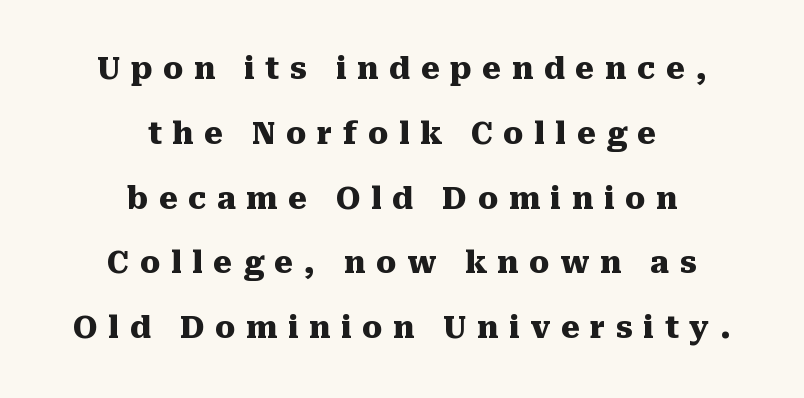
{"serif": "yes", "italic": "no", "bold": "yes", "weight": "heavy", "width": "normal", "stroke_contrast": "medium", "x_height": "medium", "monospaced": "no", "underline": "no", "align": "center", "line_spacing": "loose", "line_spacing_ratio": 2.16, "letter_spacing": "wide", "letter_spacing_em": 0.35, "glyph_px": 30}
